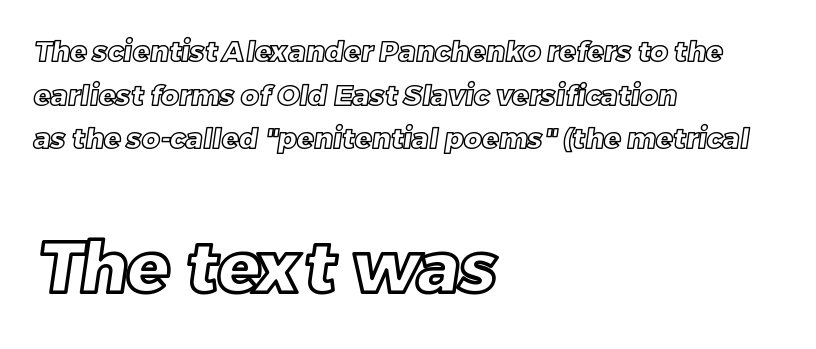
Q: Is the text underlined? A: No.
Q: How is the paragraph aligned? A: Left-aligned.
Q: Is the spacing between letters normal or unusually wide? A: Normal.
Q: Is the spacing between lines tight, normal or loose? A: Normal.
Q: Which block of text is set in a larger size, the first (top) or the second (bottom)? A: The second (bottom) one.
Q: Width (condensed, normal, or wide)? A: Normal.
Q: x-height? A: Large.
Q: Monospaced? A: No.
